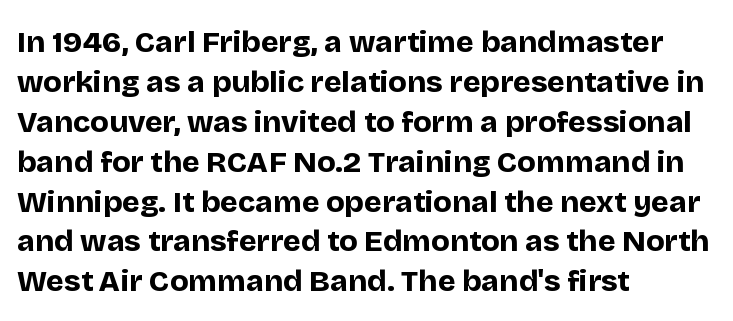
The type family on display is of the sans-serif kind. Letter spacing: default. Nobody drew a line under any word here. The paragraph shown leans on its left margin.
